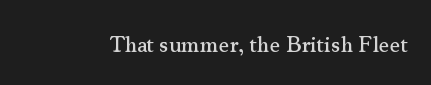
The image shows 23 px text type, upright; set normal letter spacing, not underlined.
